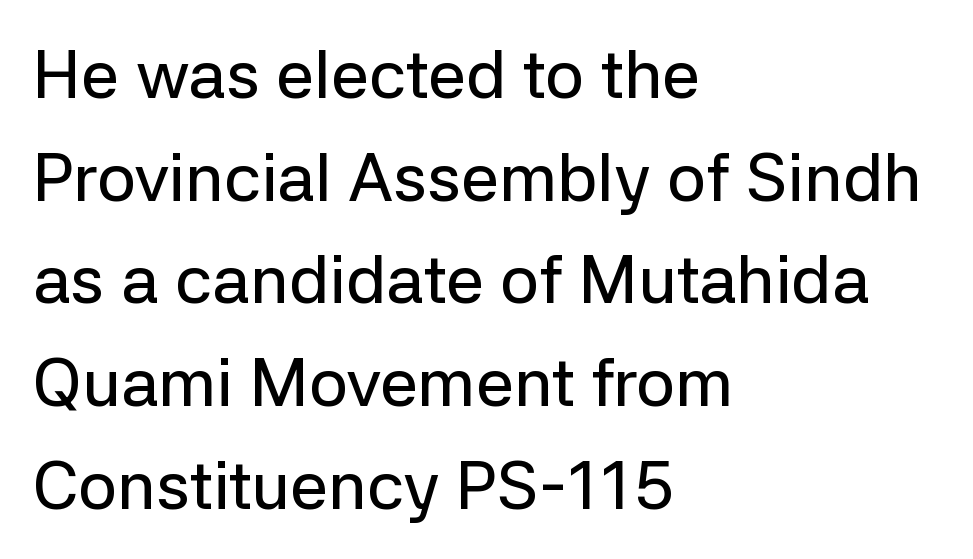
Q: Is the text italic (slanted)? A: No, it is upright.
Q: Is the typeface a serif or a sans-serif typeface? A: Sans-serif.
Q: Is the text underlined? A: No.
Q: How is the paragraph aligned? A: Left-aligned.
Q: Is the spacing between letters normal or unusually wide? A: Normal.
Q: Is the spacing between lines tight, normal or loose? A: Normal.
Q: Width (condensed, normal, or wide)? A: Normal.
Q: Stroke contrast? A: Low.
Q: x-height? A: Medium.
Q: Monospaced? A: No.
